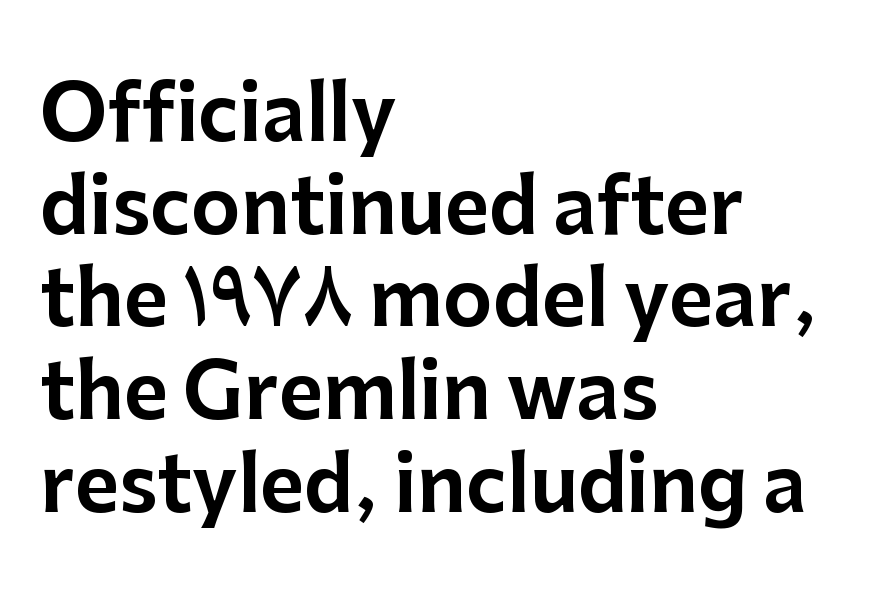
{"serif": "no", "italic": "no", "width": "normal", "stroke_contrast": "low", "x_height": "medium", "monospaced": "no", "underline": "no", "align": "left", "line_spacing_ratio": 1.22, "letter_spacing": "normal", "letter_spacing_em": 0.0, "glyph_px": 76}
